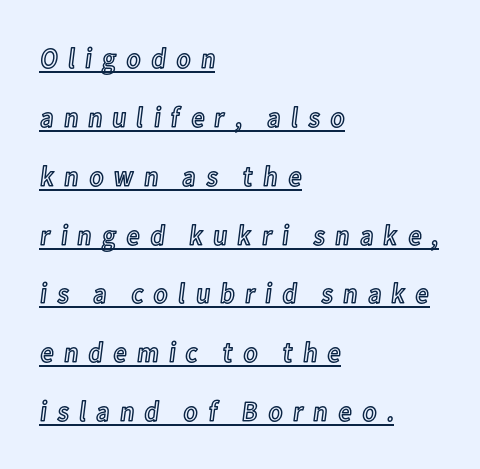
The image shows 29 px condensed type; set left-aligned, loose line spacing (2.03x), unusually wide letter spacing (+0.32 em), underlined; a medium x-height.
